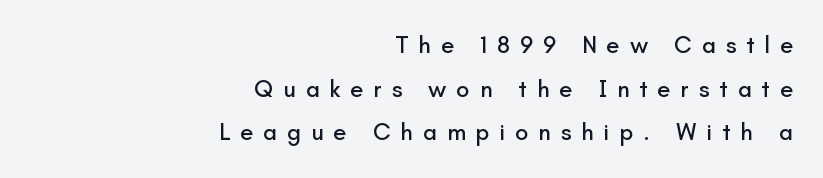
Characters follow at a spacing far wider than the type designer built in. Lines of text with bare space underneath. Teacher's note: observe the even right margin — that is flush-right alignment. Every stem runs plumb, perpendicular to the baseline.
